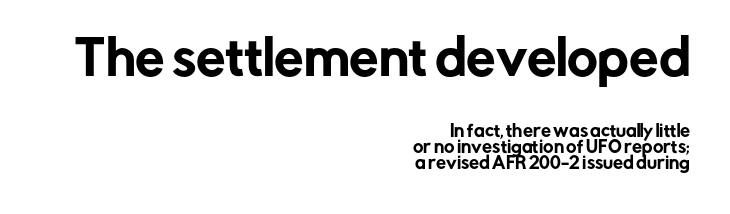
Q: Is the text italic (slanted)? A: No, it is upright.
Q: Is the typeface a serif or a sans-serif typeface? A: Sans-serif.
Q: Is the text underlined? A: No.
Q: How is the paragraph aligned? A: Right-aligned.
Q: Is the spacing between letters normal or unusually wide? A: Normal.
Q: Is the spacing between lines tight, normal or loose? A: Tight.
Q: Which block of text is set in a larger size, the first (top) or the second (bottom)? A: The first (top) one.
Q: Width (condensed, normal, or wide)? A: Normal.
Q: Stroke contrast? A: Low.
Q: x-height? A: Medium.
Q: Monospaced? A: No.
